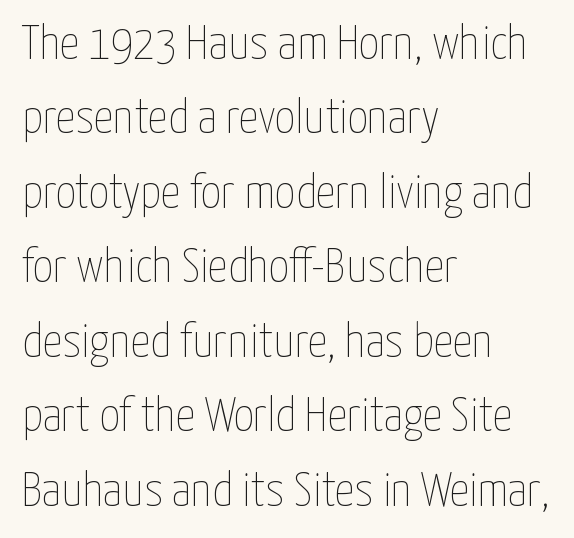
Q: Is the text bold? A: No.
Q: Is the text italic (slanted)? A: No, it is upright.
Q: Is the text underlined? A: No.
Q: How is the paragraph aligned? A: Left-aligned.
Q: Is the spacing between letters normal or unusually wide? A: Normal.
Q: Is the spacing between lines tight, normal or loose? A: Normal.
Q: Width (condensed, normal, or wide)? A: Condensed.
Q: Stroke contrast? A: Low.
Q: x-height? A: Medium.
Q: Monospaced? A: No.
